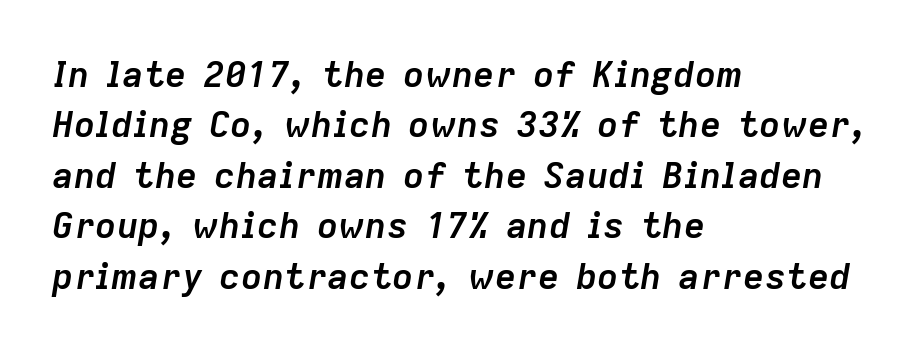
Q: Is the text bold? A: Yes.
Q: Is the text italic (slanted)? A: Yes, it leans right by about 9 degrees.
Q: Is the text underlined? A: No.
Q: How is the paragraph aligned? A: Left-aligned.
Q: Is the spacing between letters normal or unusually wide? A: Normal.
Q: Is the spacing between lines tight, normal or loose? A: Normal.
Q: Width (condensed, normal, or wide)? A: Normal.
Q: Stroke contrast? A: Low.
Q: x-height? A: Medium.
Q: Monospaced? A: No.
